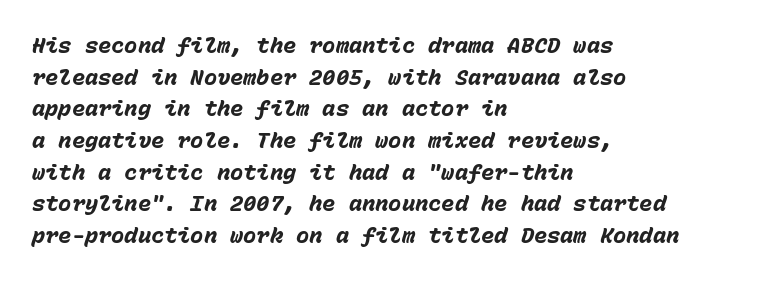
In terms of letterspacing, this is plain default setting. Line spacing here is normal. Layout note: lines flush left. Notice how the stems are inclined rather than vertical — that's the hallmark of italics. Strokes here are thick enough to call this a true bold. Nobody drew a line under any word here.
